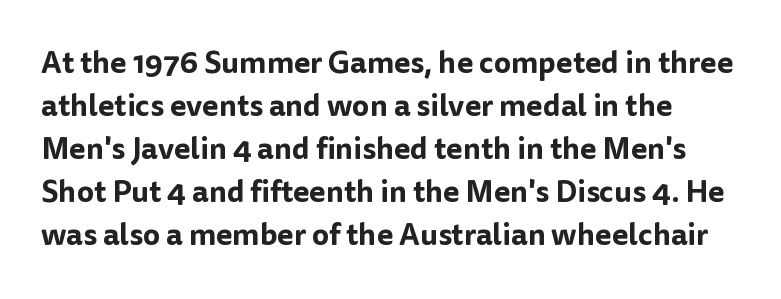
Q: Is the text italic (slanted)? A: No, it is upright.
Q: Is the typeface a serif or a sans-serif typeface? A: Sans-serif.
Q: Is the text underlined? A: No.
Q: Is the spacing between letters normal or unusually wide? A: Normal.
Q: Is the spacing between lines tight, normal or loose? A: Normal.
Q: Width (condensed, normal, or wide)? A: Normal.
Q: Stroke contrast? A: Low.
Q: x-height? A: Medium.
Q: Monospaced? A: No.
